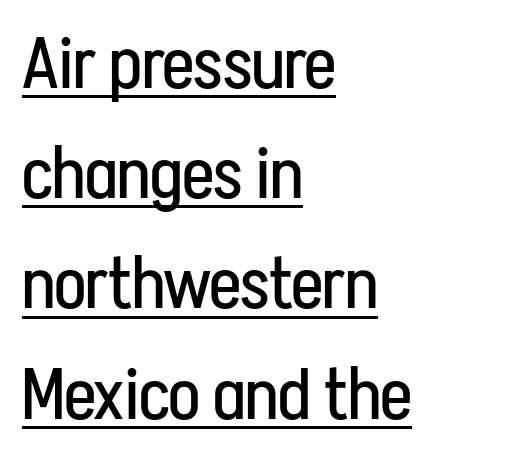
Compared with typical body copy, the letter spacing here is the same. These lines are rendered in a variable-pitch font. The compositor pushed each line to the left boundary. Compared with undecorated copy, this sample adds a rule below the words. Stems here are at most as thick as an everyday book face. The typography opts for an upright posture over an oblique one.
